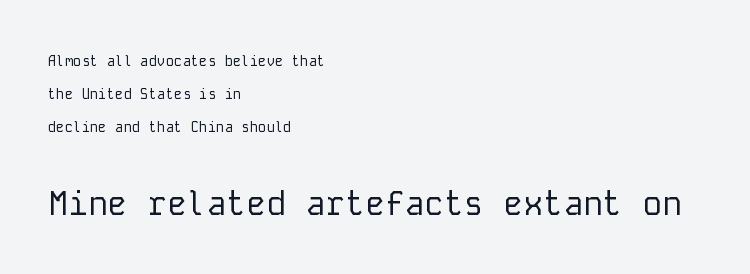
The image shows 33 px regular-weight sans-serif type, upright, monospaced; set left-aligned, loose line spacing (2.36x), normal letter spacing, not underlined; the second (bottom) block is 2.36x larger; low stroke contrast and a medium x-height.
